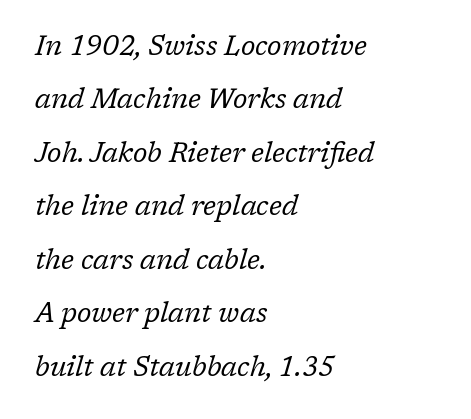
Q: Is the text bold? A: No.
Q: Is the text italic (slanted)? A: Yes, it leans right by about 17 degrees.
Q: Is the text underlined? A: No.
Q: How is the paragraph aligned? A: Left-aligned.
Q: Is the spacing between letters normal or unusually wide? A: Normal.
Q: Is the spacing between lines tight, normal or loose? A: Loose.
